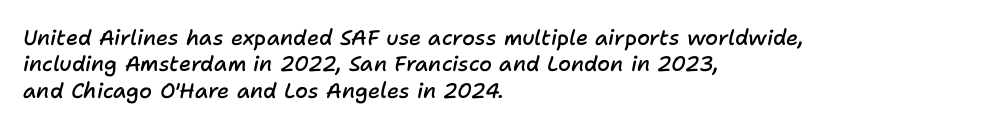
The words here are not underlined. Which margin do the lines hug? The left one — the right edge is uneven. Students, observe: this is what conventionally led text looks like. Quick note: italic. Compared with typical body copy, the letter spacing here is the same. What weight is shown? A semibold, between regular and bold.
